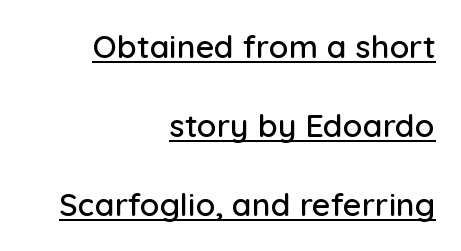
The image shows 32 px sans-serif type, upright; set right-aligned, loose line spacing (2.47x), normal letter spacing, underlined; low stroke contrast and a medium x-height.
